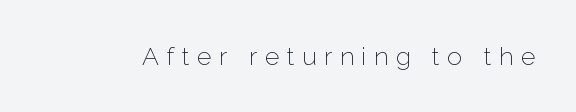
Q: Is the text bold? A: No.
Q: Is the text italic (slanted)? A: No, it is upright.
Q: Is the text underlined? A: No.
Q: Is the spacing between letters normal or unusually wide? A: Unusually wide.
